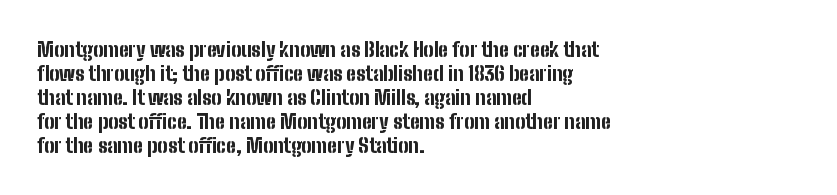
Q: Is the text bold? A: Yes.
Q: Is the text italic (slanted)? A: No, it is upright.
Q: Is the text underlined? A: No.
Q: How is the paragraph aligned? A: Left-aligned.
Q: Is the spacing between letters normal or unusually wide? A: Normal.
